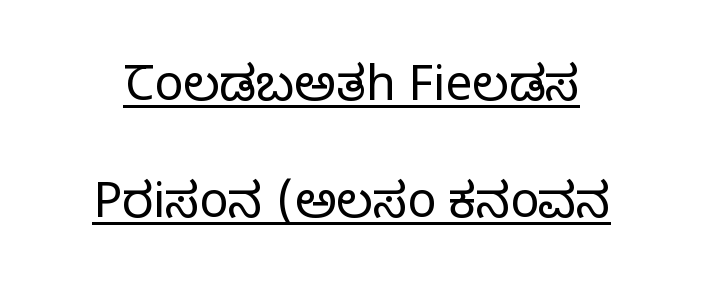
Q: Is the text bold? A: No.
Q: Is the text italic (slanted)? A: No, it is upright.
Q: Is the typeface a serif or a sans-serif typeface? A: Serif.
Q: Is the text underlined? A: Yes.
Q: Is the spacing between letters normal or unusually wide? A: Normal.
Q: Is the spacing between lines tight, normal or loose? A: Loose.
Q: Width (condensed, normal, or wide)? A: Normal.
Q: Stroke contrast? A: Low.
Q: x-height? A: Large.
Q: Monospaced? A: No.
